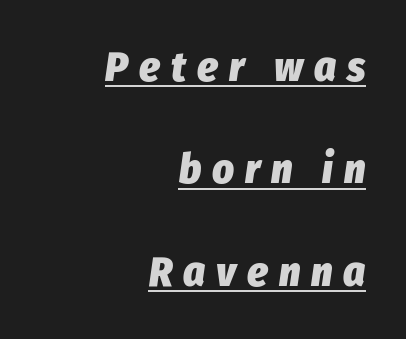
Q: Is the text bold? A: Yes.
Q: Is the text italic (slanted)? A: Yes, it leans right by about 8 degrees.
Q: Is the text underlined? A: Yes.
Q: How is the paragraph aligned? A: Right-aligned.
Q: Is the spacing between letters normal or unusually wide? A: Unusually wide.
Q: Is the spacing between lines tight, normal or loose? A: Loose.
Q: Width (condensed, normal, or wide)? A: Condensed.
Q: Stroke contrast? A: Low.
Q: x-height? A: Medium.
Q: Monospaced? A: No.
